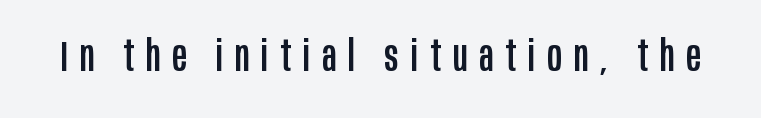
Stroke terminals: plain, sans-serif. The face used here is proportionally spaced, like ordinary book or web type. A bare baseline throughout the passage. This is roman type, the default non-slanted kind.
